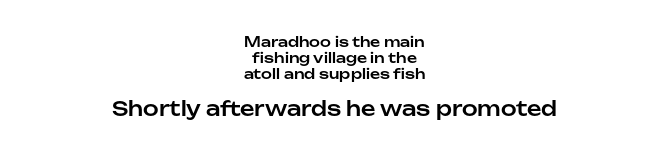
Q: Is the text italic (slanted)? A: No, it is upright.
Q: Is the text underlined? A: No.
Q: How is the paragraph aligned? A: Centered.
Q: Is the spacing between letters normal or unusually wide? A: Normal.
Q: Is the spacing between lines tight, normal or loose? A: Tight.
Q: Which block of text is set in a larger size, the first (top) or the second (bottom)? A: The second (bottom) one.
